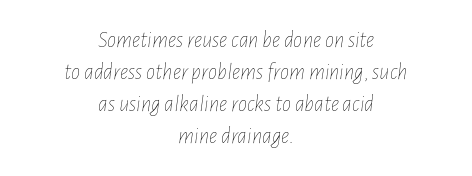
Q: Is the text bold? A: No.
Q: Is the text italic (slanted)? A: Yes, it leans right by about 7 degrees.
Q: Is the text underlined? A: No.
Q: How is the paragraph aligned? A: Centered.
Q: Is the spacing between letters normal or unusually wide? A: Normal.
Q: Is the spacing between lines tight, normal or loose? A: Normal.
